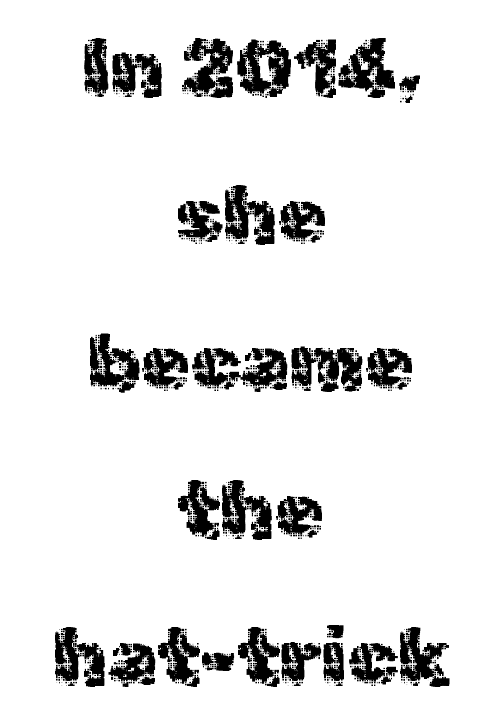
Q: Is the text bold? A: No.
Q: Is the text italic (slanted)? A: No, it is upright.
Q: Is the typeface a serif or a sans-serif typeface? A: Sans-serif.
Q: Is the text underlined? A: No.
Q: How is the paragraph aligned? A: Centered.
Q: Is the spacing between letters normal or unusually wide? A: Normal.
Q: Width (condensed, normal, or wide)? A: Normal.
Q: x-height? A: Medium.
Q: Monospaced? A: No.
